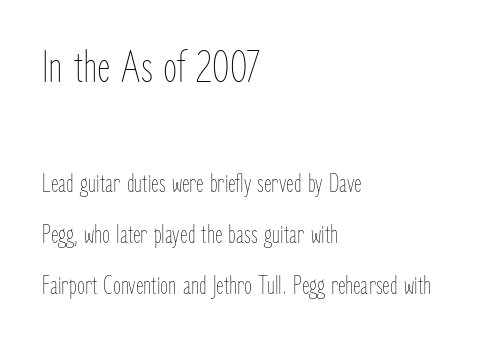
The image shows 46 px thin, condensed type, upright; set left-aligned, loose line spacing (1.96x), normal letter spacing, not underlined; the first (top) block is 1.77x larger; low stroke contrast and a medium x-height.
